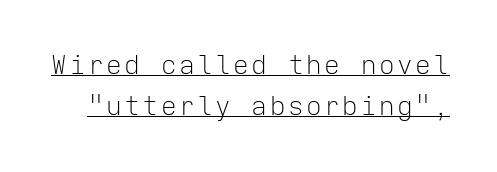
The image shows 26 px text type, upright; set normal line spacing (1.58x), underlined.
